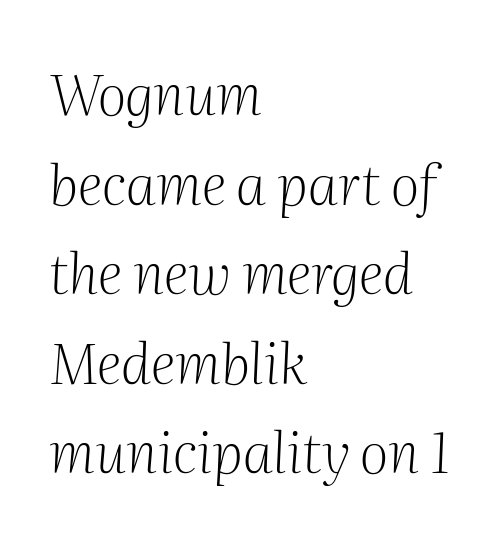
The image shows 56 px light serif type, italic (leaning right); set left-aligned, normal line spacing (1.6x), normal letter spacing, not underlined; medium stroke contrast and a medium x-height.
